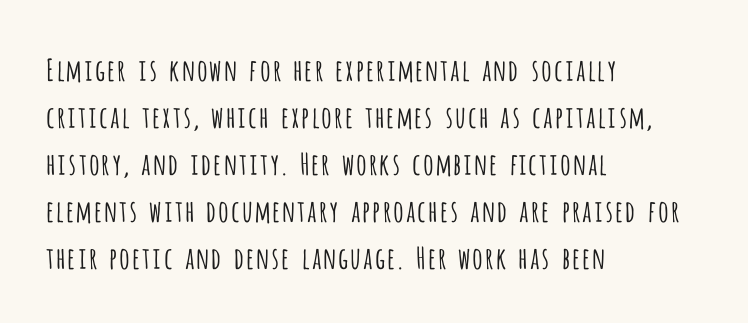
Q: Is the text bold? A: No.
Q: Is the text italic (slanted)? A: No, it is upright.
Q: Is the typeface a serif or a sans-serif typeface? A: Sans-serif.
Q: Is the text underlined? A: No.
Q: How is the paragraph aligned? A: Left-aligned.
Q: Is the spacing between letters normal or unusually wide? A: Normal.
Q: Is the spacing between lines tight, normal or loose? A: Normal.
Q: Width (condensed, normal, or wide)? A: Condensed.
Q: Stroke contrast? A: Low.
Q: x-height? A: Large.
Q: Monospaced? A: No.
